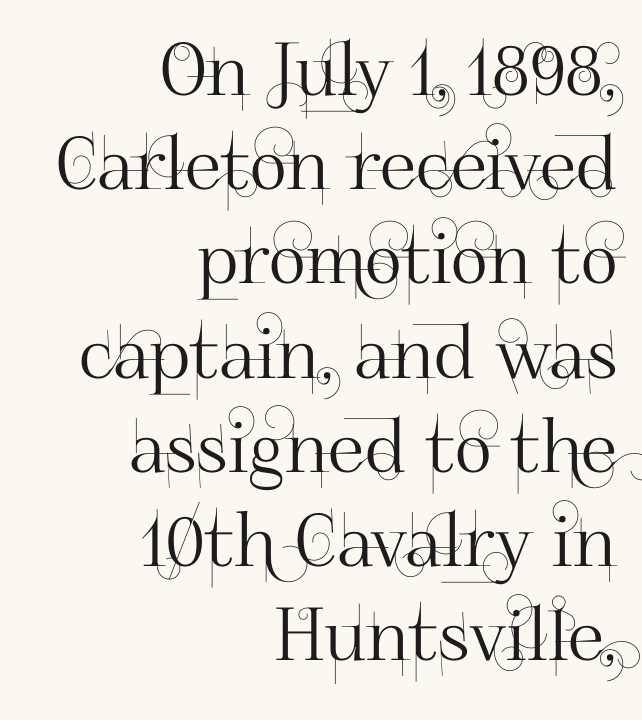
{"serif": "no", "italic": "no", "width": "normal", "stroke_contrast": "high", "x_height": "small", "monospaced": "no", "underline": "no", "align": "right", "line_spacing": "normal", "line_spacing_ratio": 1.29, "letter_spacing": "normal", "letter_spacing_em": 0.0, "glyph_px": 73}
